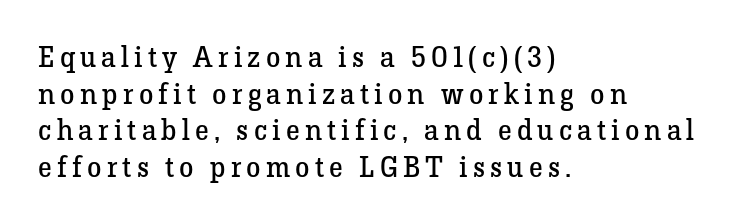
{"serif": "yes", "italic": "no", "bold": "no", "weight": "regular", "width": "normal", "stroke_contrast": "low", "x_height": "medium", "monospaced": "no", "underline": "no", "align": "left", "line_spacing": "normal", "line_spacing_ratio": 1.26, "glyph_px": 29}
